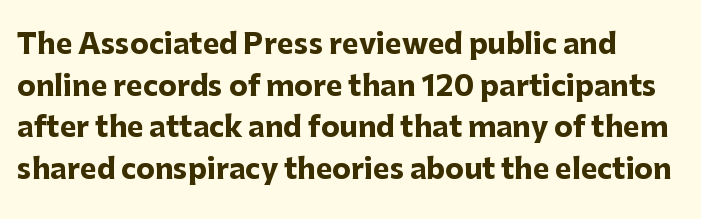
Layout note: lines flush left. Underline: absent. Does the lettering tilt? It doesn't — this is upright. The letters are bold, with thick, heavy strokes. Quick note: interline space is typical. The text was rendered using a sans face with plain stroke endings.
